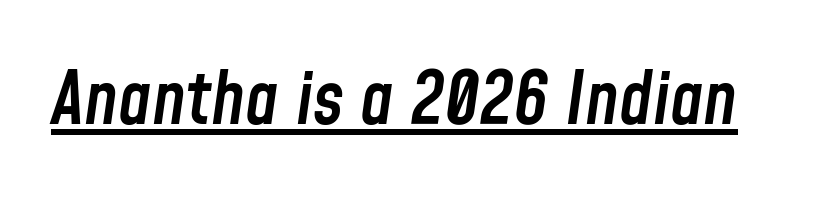
Do the characters align in a grid? No, the font is proportional. A baseline rule has been typeset under these characters. Caption: standard tracking, unaltered. Heft: intermediate — a semibold.
